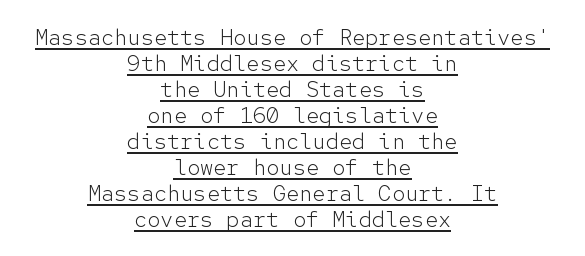
Q: Is the text bold? A: No.
Q: Is the text italic (slanted)? A: No, it is upright.
Q: Is the text underlined? A: Yes.
Q: How is the paragraph aligned? A: Centered.
Q: Is the spacing between letters normal or unusually wide? A: Normal.
